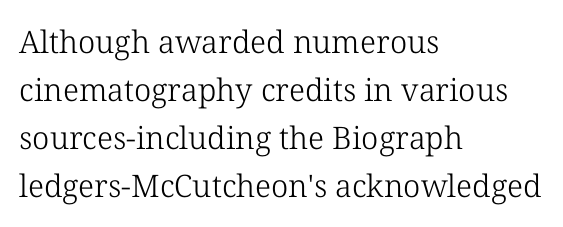
The image shows 31 px light serif type, upright; set left-aligned, normal line spacing (1.55x), normal letter spacing, not underlined; low stroke contrast and a medium x-height.
